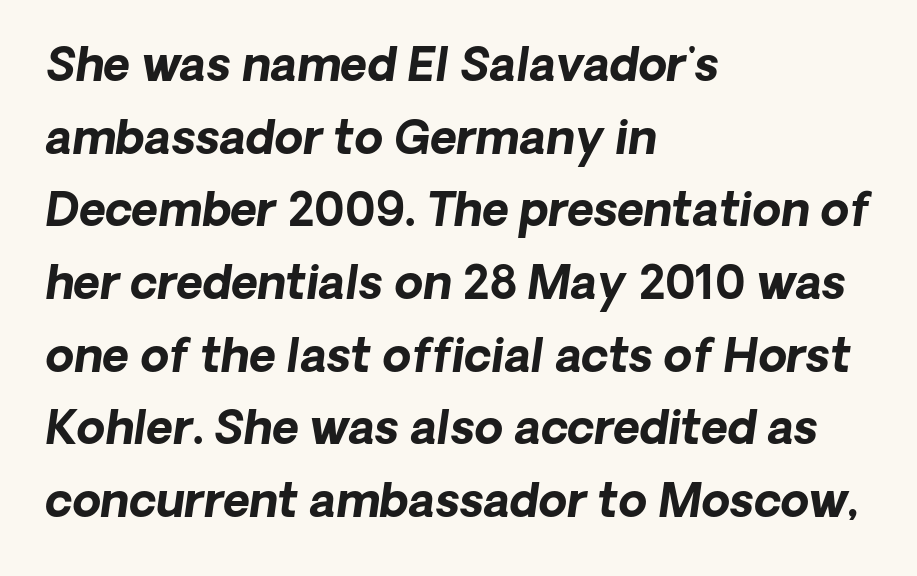
{"italic": "yes", "lean": "right", "slant_degrees": 8, "bold": "yes", "weight": "bold", "width": "normal", "stroke_contrast": "low", "x_height": "medium", "monospaced": "no", "underline": "no", "align": "left", "line_spacing": "normal", "line_spacing_ratio": 1.58, "letter_spacing": "normal", "letter_spacing_em": 0.0, "glyph_px": 46}
